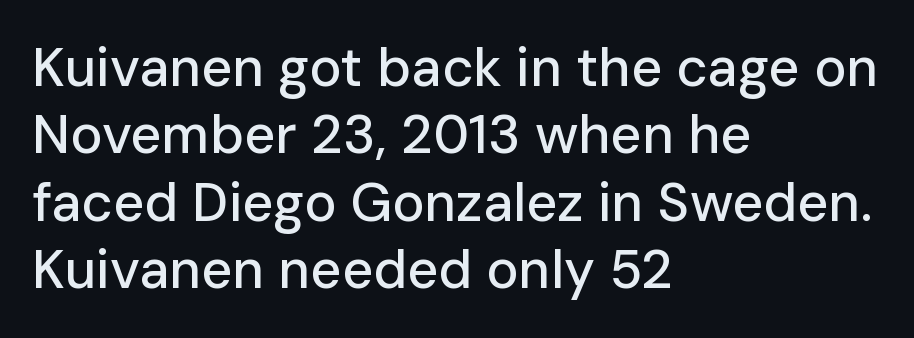
Posture: vertical. The vertical gap from one line to the next is medium. The rendering anchors every line to the left-hand side. The glyphs are unaccompanied by any horizontal stroke below them.
